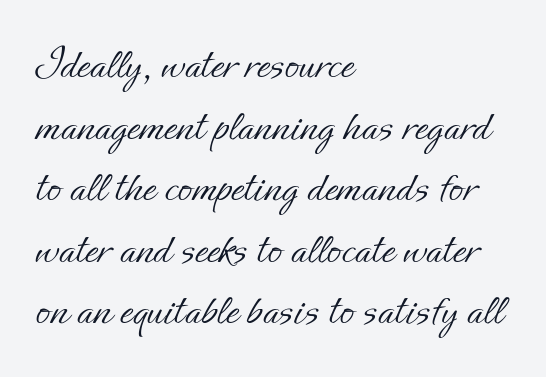
The image shows 47 px light type; set left-aligned, normal line spacing (1.31x), normal letter spacing, not underlined; low stroke contrast and a small x-height.
